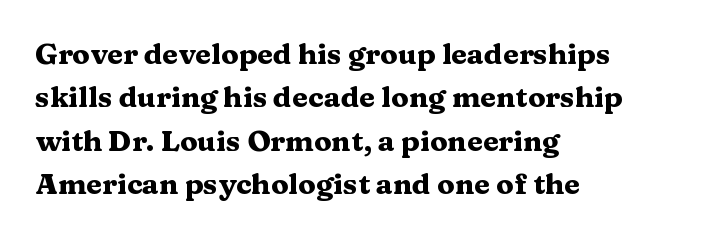
Does the leading feel generous? No, just average. The tracking reads as untouched default to a designer's eye. Reading down the block, your eye returns to a fixed left position each line. Proportional: the letters do not fall into vertical columns. It's the straight-up-and-down kind of type. Classification — serif.
